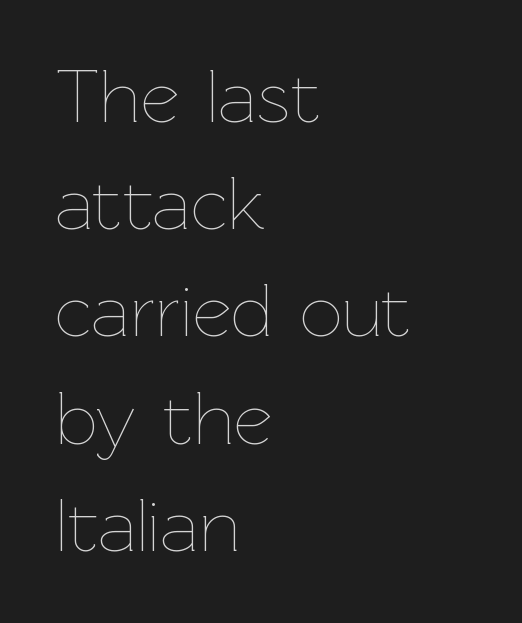
The image shows 75 px thin type, upright; set left-aligned, normal line spacing (1.43x), normal letter spacing, not underlined; low stroke contrast and a medium x-height.
